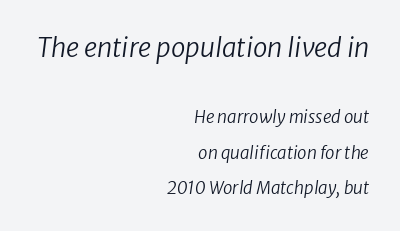
Q: Is the text bold? A: No.
Q: Is the text italic (slanted)? A: Yes, it leans right by about 8 degrees.
Q: Is the text underlined? A: No.
Q: How is the paragraph aligned? A: Right-aligned.
Q: Is the spacing between letters normal or unusually wide? A: Normal.
Q: Is the spacing between lines tight, normal or loose? A: Loose.
Q: Which block of text is set in a larger size, the first (top) or the second (bottom)? A: The first (top) one.
